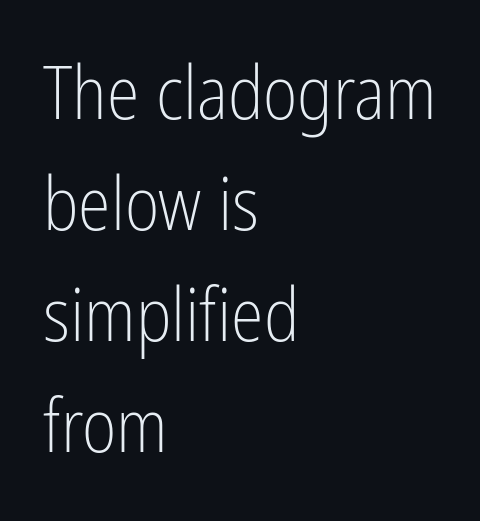
Q: Is the text bold? A: No.
Q: Is the text italic (slanted)? A: No, it is upright.
Q: Is the typeface a serif or a sans-serif typeface? A: Sans-serif.
Q: Is the text underlined? A: No.
Q: How is the paragraph aligned? A: Left-aligned.
Q: Is the spacing between letters normal or unusually wide? A: Normal.
Q: Is the spacing between lines tight, normal or loose? A: Normal.
Q: Width (condensed, normal, or wide)? A: Condensed.
Q: Stroke contrast? A: Low.
Q: x-height? A: Medium.
Q: Monospaced? A: No.
